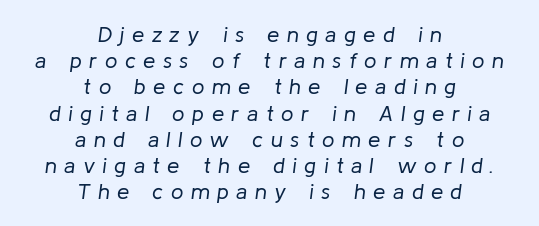
{"italic": "yes", "lean": "right", "slant_degrees": 8, "bold": "no", "underline": "no", "align": "center", "line_spacing_ratio": 1.19, "letter_spacing": "wide", "letter_spacing_em": 0.34, "glyph_px": 22}
